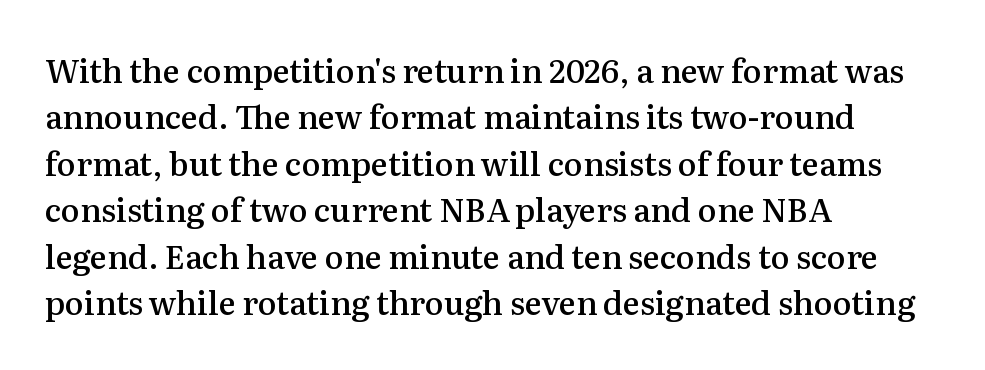
Compared with a centered layout, this one pins lines to the left instead. The lettering holds an erect, upright posture throughout. The baseline area is clear. Tracking value appears to be zero — textbook default spacing. The designer left line spacing at the default.
